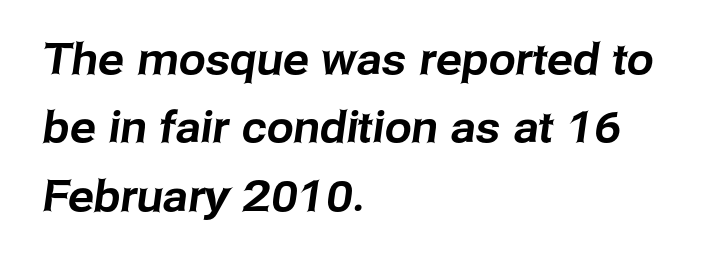
The image shows 43 px sans-serif type; set left-aligned, normal line spacing (1.59x), normal letter spacing, not underlined; low stroke contrast and a medium x-height.
